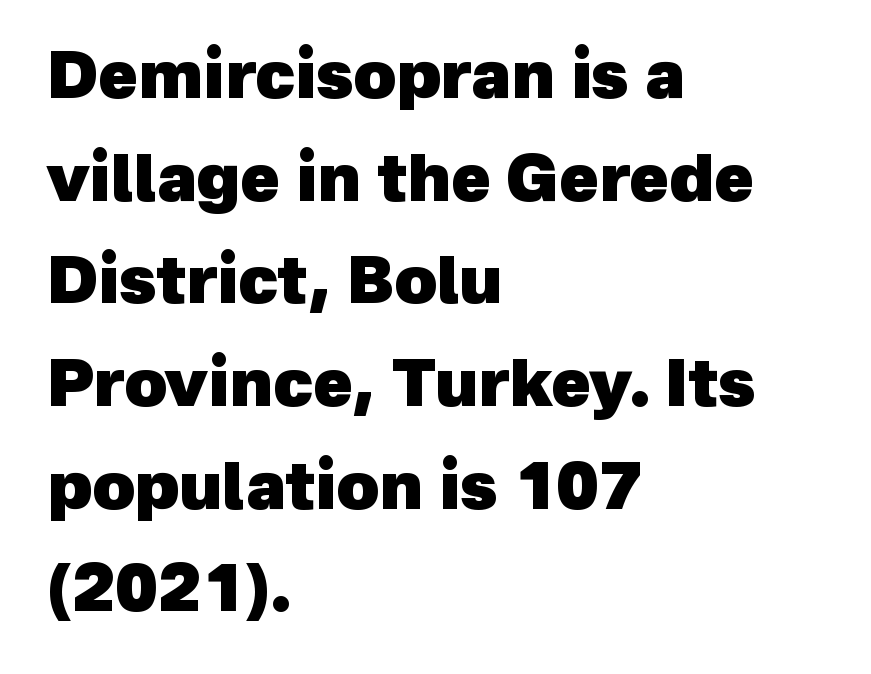
The image shows 65 px heavy sans-serif type; set left-aligned, normal line spacing (1.58x), normal letter spacing, not underlined; a medium x-height.
